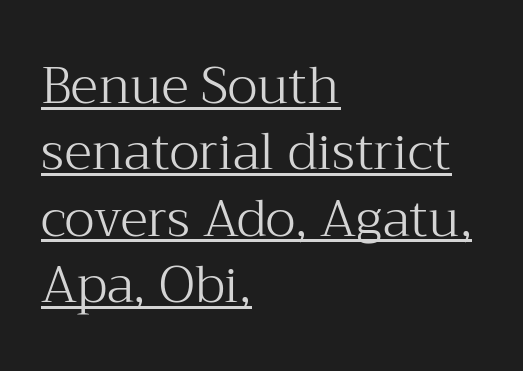
Is this a fixed-width face? No — the glyphs have proportional, varying widths. These lines keep a tight, regular rhythm from letter to letter. Line spacing here is normal. Has an underline been added? It has. Do the letters lean? They stand straight. Layout note: lines flush left.
